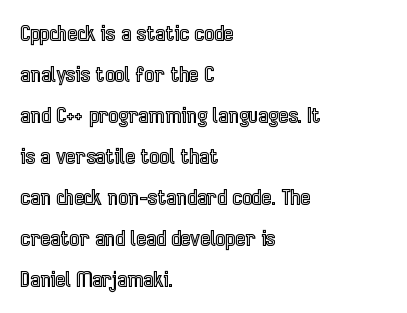
{"italic": "no", "underline": "no", "align": "left", "line_spacing": "loose", "line_spacing_ratio": 1.95, "letter_spacing": "normal", "letter_spacing_em": 0.0, "glyph_px": 21}
